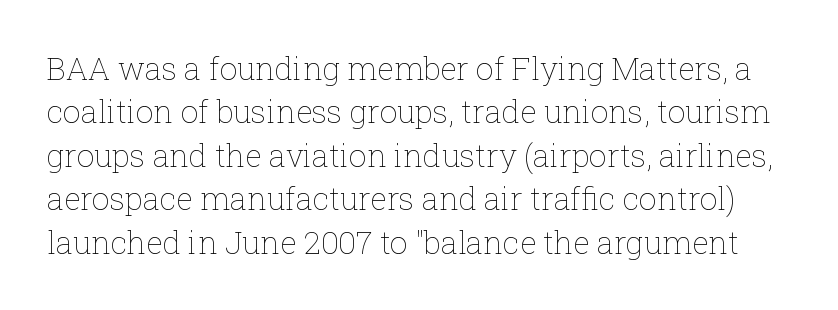
{"italic": "no", "bold": "no", "weight": "thin", "width": "normal", "stroke_contrast": "low", "x_height": "medium", "monospaced": "no", "underline": "no", "line_spacing": "normal", "line_spacing_ratio": 1.4, "letter_spacing": "normal", "letter_spacing_em": 0.0, "glyph_px": 31}
